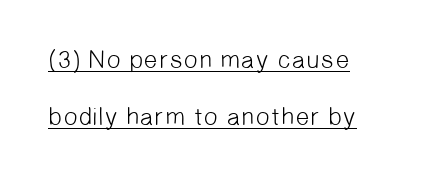
Words appear dense and cohesive because spacing is normal. Quick note: underline on. Caption: face not bold, strokes unweighted. The designer dialed line spacing up above the default. The ragged edge is on the right, which tells us the setting is flush left.
